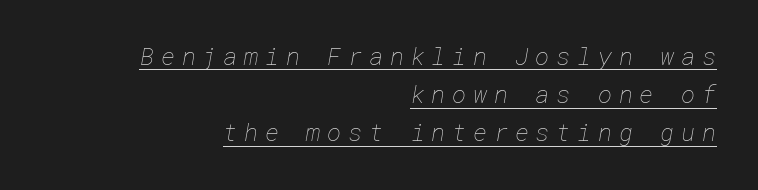
Does a line run under the words? Yes, clearly. Short note: letters widely spaced. Does the leading feel generous? No, just average. The lines are quadded right. The font sits on the lighter half of the weight spectrum, regular included.
